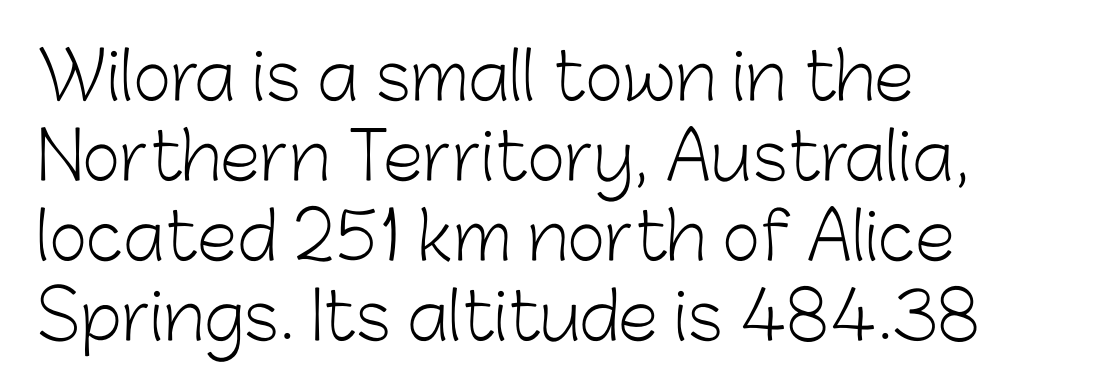
Q: Is the text bold? A: No.
Q: Is the text italic (slanted)? A: No, it is upright.
Q: Is the typeface a serif or a sans-serif typeface? A: Sans-serif.
Q: Is the text underlined? A: No.
Q: How is the paragraph aligned? A: Left-aligned.
Q: Is the spacing between letters normal or unusually wide? A: Normal.
Q: Width (condensed, normal, or wide)? A: Normal.
Q: Stroke contrast? A: Low.
Q: x-height? A: Medium.
Q: Monospaced? A: No.
